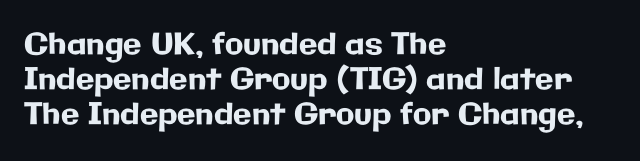
Proportional: the letters do not fall into vertical columns. The lettering holds an erect, upright posture throughout. Letterform terminals end flat and unadorned throughout the passage. Plain, unruled lines of type. Here the glyphs are tracked normally, forming tight word shapes.
